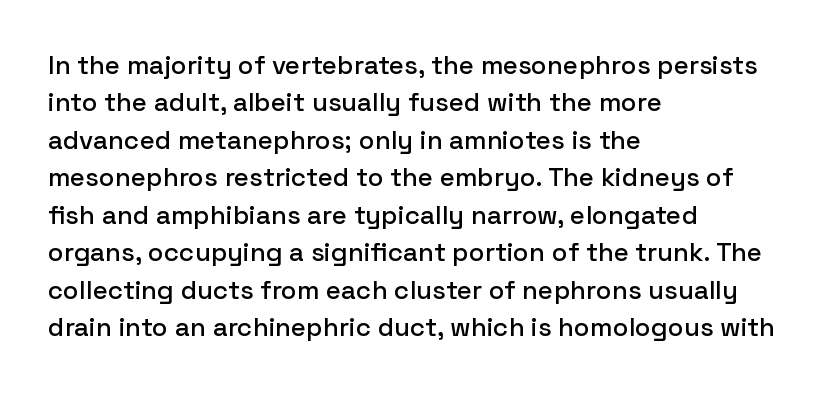
Q: Is the text italic (slanted)? A: No, it is upright.
Q: Is the text underlined? A: No.
Q: How is the paragraph aligned? A: Left-aligned.
Q: Is the spacing between letters normal or unusually wide? A: Normal.
Q: Is the spacing between lines tight, normal or loose? A: Normal.
